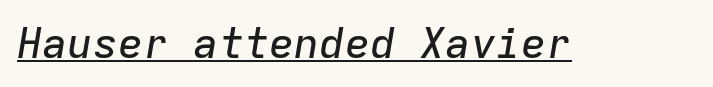
{"italic": "yes", "lean": "right", "slant_degrees": 9, "width": "normal", "stroke_contrast": "low", "x_height": "medium", "monospaced": "yes", "underline": "yes", "letter_spacing": "normal", "letter_spacing_em": 0.0, "glyph_px": 42}
